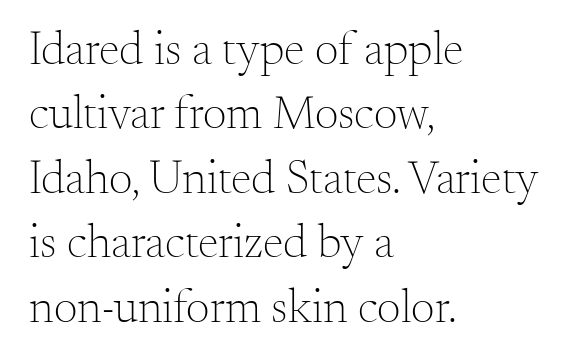
Q: Is the text bold? A: No.
Q: Is the text italic (slanted)? A: No, it is upright.
Q: Is the typeface a serif or a sans-serif typeface? A: Serif.
Q: Is the text underlined? A: No.
Q: How is the paragraph aligned? A: Left-aligned.
Q: Is the spacing between letters normal or unusually wide? A: Normal.
Q: Is the spacing between lines tight, normal or loose? A: Normal.
Q: Width (condensed, normal, or wide)? A: Normal.
Q: Stroke contrast? A: Medium.
Q: x-height? A: Small.
Q: Monospaced? A: No.
